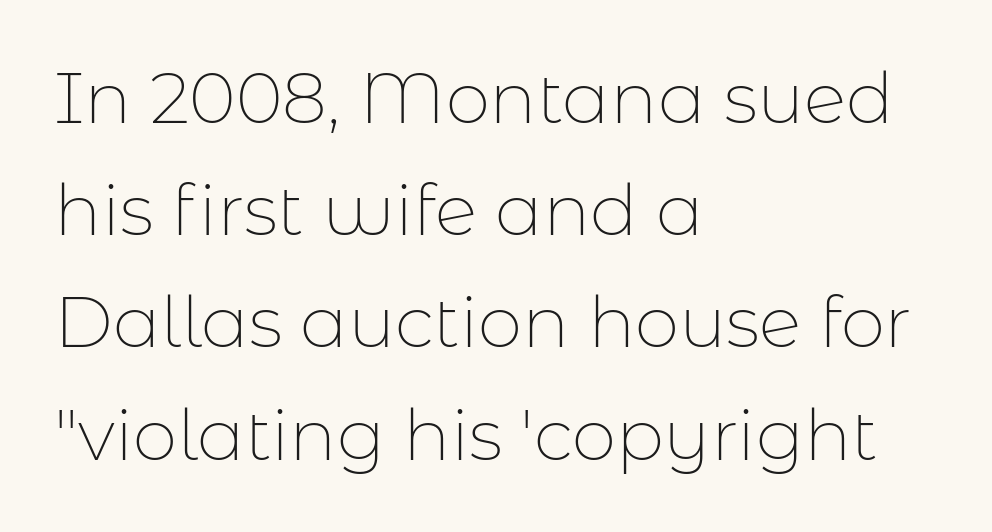
{"serif": "no", "italic": "no", "bold": "no", "weight": "thin", "width": "normal", "stroke_contrast": "low", "x_height": "medium", "monospaced": "no", "underline": "no", "align": "left", "line_spacing": "normal", "line_spacing_ratio": 1.58, "letter_spacing": "normal", "letter_spacing_em": 0.0, "glyph_px": 71}
